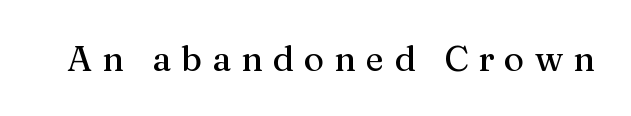
Note the varied advance widths — an 'i' is clearly narrower than an 'm'. Font category for this specimen: serif. This sample uses expanded letter spacing, leaving extra air between glyphs. No word sits above an underline.
